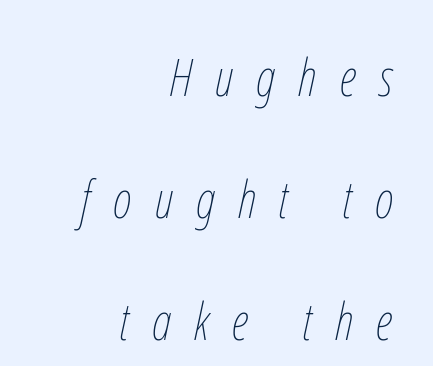
Q: Is the text bold? A: No.
Q: Is the text italic (slanted)? A: Yes, it leans right by about 12 degrees.
Q: Is the text underlined? A: No.
Q: How is the paragraph aligned? A: Right-aligned.
Q: Is the spacing between letters normal or unusually wide? A: Unusually wide.
Q: Is the spacing between lines tight, normal or loose? A: Loose.
Q: Width (condensed, normal, or wide)? A: Condensed.
Q: Stroke contrast? A: Low.
Q: x-height? A: Medium.
Q: Monospaced? A: No.
